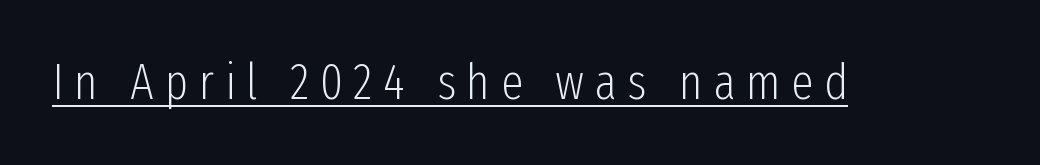
Here the designer chose a conventional face with non-uniform glyph widths. The rendering shows plain stroke endings on the letterforms — a sans-serif design. Bold? No — there's no thickening of the strokes. The words here are underlined. Ordinary non-slanted type is in use. The tracking jumps out immediately: characters are airy and widely separated.
